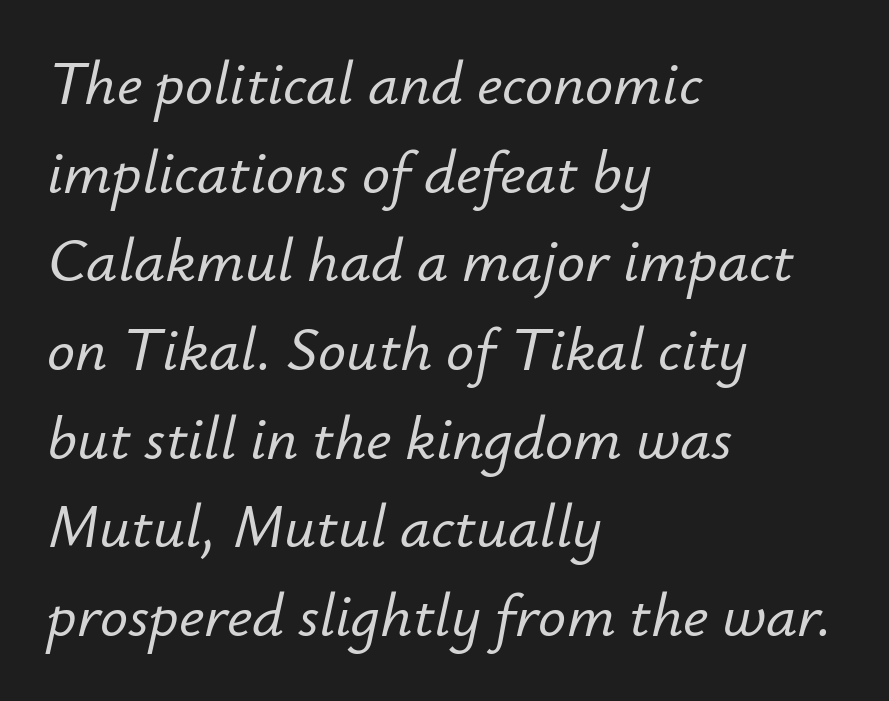
Do the characters align in a grid? No, the font is proportional. The string is rendered with underlining switched off. Compared with a centered layout, this one pins lines to the left instead. The face used here is rendered with its standard letterfit. The space between consecutive lines is moderate.
